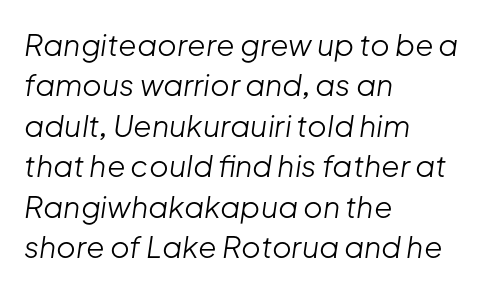
Q: Is the text bold? A: No.
Q: Is the text italic (slanted)? A: Yes, it leans right by about 8 degrees.
Q: Is the text underlined? A: No.
Q: How is the paragraph aligned? A: Left-aligned.
Q: Is the spacing between letters normal or unusually wide? A: Normal.
Q: Is the spacing between lines tight, normal or loose? A: Normal.
Q: Width (condensed, normal, or wide)? A: Normal.
Q: Stroke contrast? A: Low.
Q: x-height? A: Medium.
Q: Monospaced? A: No.
